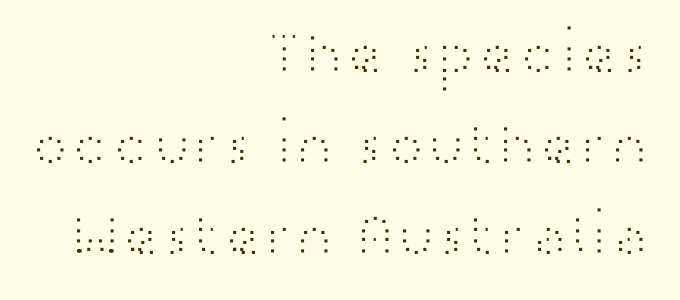
Q: Is the text bold? A: No.
Q: Is the text italic (slanted)? A: No, it is upright.
Q: Is the typeface a serif or a sans-serif typeface? A: Sans-serif.
Q: Is the text underlined? A: No.
Q: How is the paragraph aligned? A: Right-aligned.
Q: Is the spacing between letters normal or unusually wide? A: Normal.
Q: Is the spacing between lines tight, normal or loose? A: Normal.
Q: Width (condensed, normal, or wide)? A: Wide.
Q: Stroke contrast? A: High.
Q: x-height? A: Medium.
Q: Monospaced? A: No.
